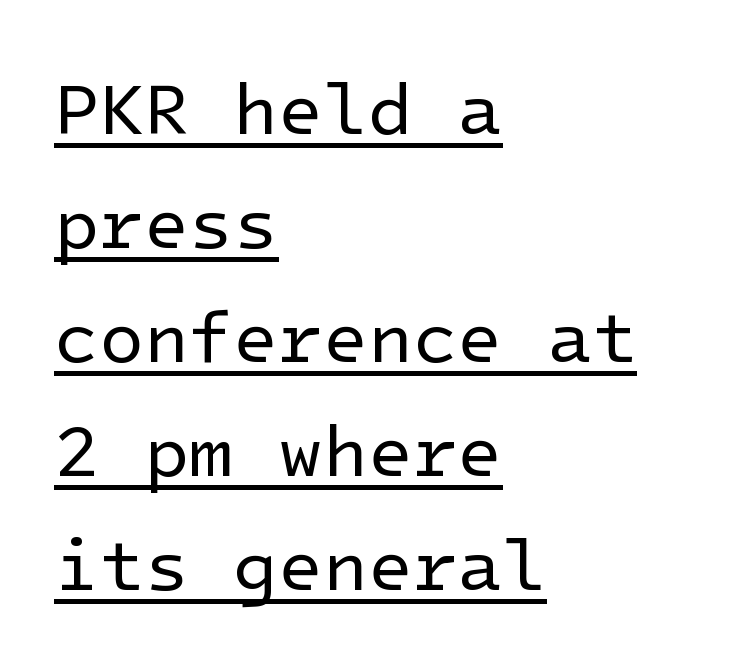
Q: Is the text bold? A: No.
Q: Is the text italic (slanted)? A: No, it is upright.
Q: Is the typeface a serif or a sans-serif typeface? A: Sans-serif.
Q: Is the text underlined? A: Yes.
Q: How is the paragraph aligned? A: Left-aligned.
Q: Is the spacing between letters normal or unusually wide? A: Normal.
Q: Is the spacing between lines tight, normal or loose? A: Normal.
Q: Width (condensed, normal, or wide)? A: Normal.
Q: Stroke contrast? A: Low.
Q: x-height? A: Medium.
